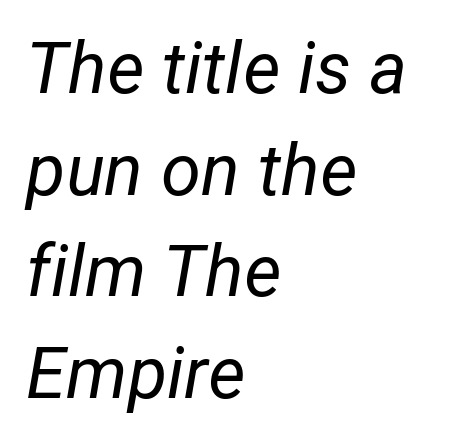
The lines sit at an ordinary, default distance from one another. Characters follow at the spacing the type designer built in. Looking at the ascenders, they clearly lean. If you drew a ruler down the left edge, every line would touch it. Stem width sits at or under what a default text font uses.
